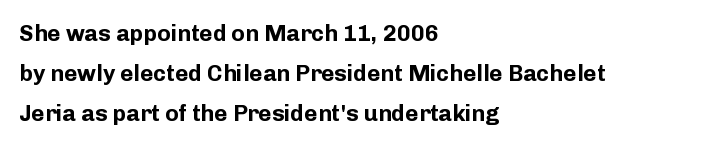
Plenty of ink on the page — the face is bold. Unmarked baselines from the first word to the last. The font's upright variant was chosen for this text. Look at the tracking — it's just the regular setting, nothing added.
